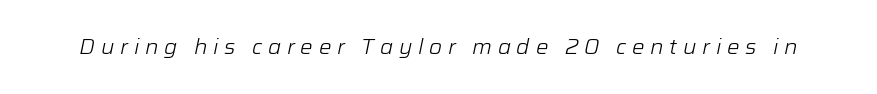
{"italic": "yes", "lean": "right", "slant_degrees": 12, "bold": "no", "underline": "no", "letter_spacing": "wide", "letter_spacing_em": 0.27, "glyph_px": 21}
